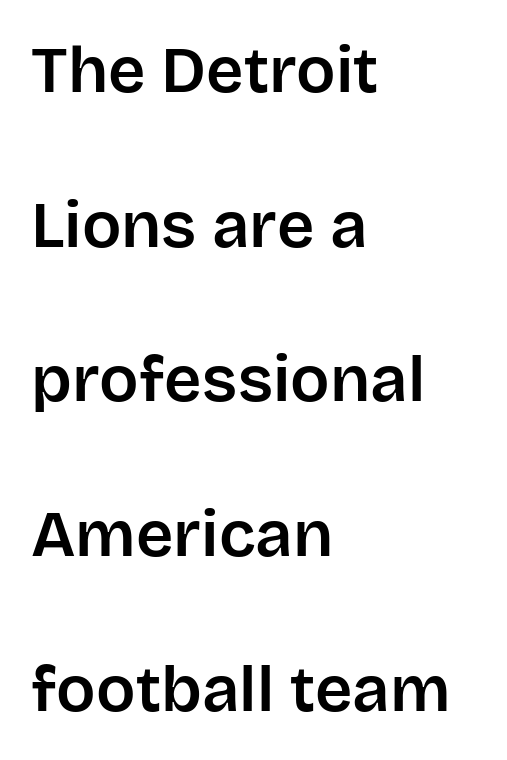
The image shows 65 px sans-serif type, upright; set left-aligned, loose line spacing (2.38x), normal letter spacing, not underlined; low stroke contrast and a large x-height.
